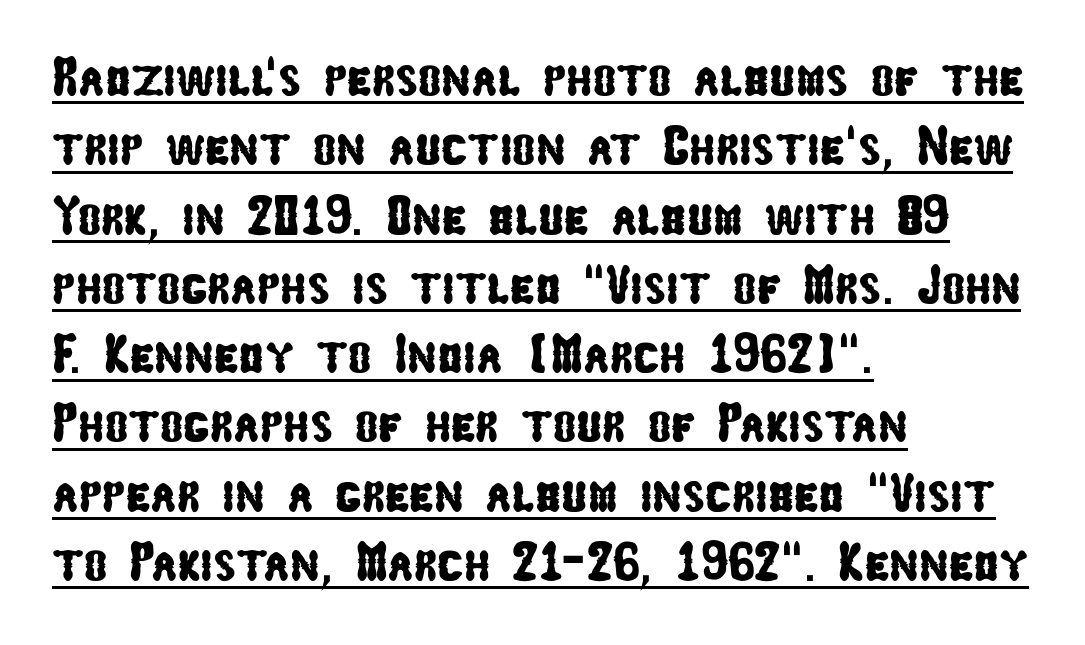
Q: Is the typeface a serif or a sans-serif typeface? A: Sans-serif.
Q: Is the text underlined? A: Yes.
Q: How is the paragraph aligned? A: Left-aligned.
Q: Is the spacing between letters normal or unusually wide? A: Normal.
Q: Is the spacing between lines tight, normal or loose? A: Normal.
Q: Width (condensed, normal, or wide)? A: Condensed.
Q: Stroke contrast? A: Low.
Q: x-height? A: Medium.
Q: Monospaced? A: No.
